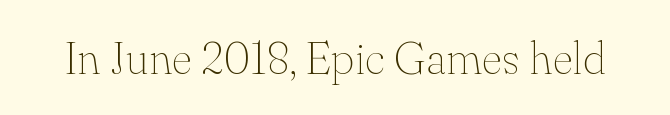
The image shows 45 px thin serif type, upright; set normal letter spacing, not underlined; medium stroke contrast and a small x-height.
